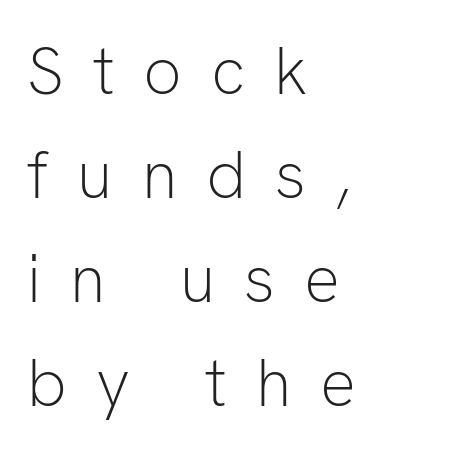
{"serif": "no", "italic": "no", "bold": "no", "weight": "light", "width": "normal", "stroke_contrast": "low", "x_height": "medium", "monospaced": "no", "underline": "no", "align": "left", "line_spacing": "normal", "line_spacing_ratio": 1.55, "letter_spacing": "wide", "letter_spacing_em": 0.43, "glyph_px": 67}
